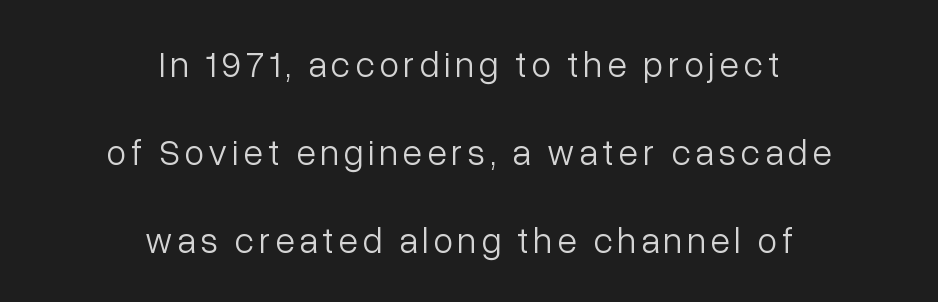
{"serif": "no", "italic": "no", "bold": "no", "weight": "light", "width": "normal", "stroke_contrast": "low", "x_height": "medium", "monospaced": "no", "underline": "no", "align": "center", "line_spacing": "loose", "line_spacing_ratio": 2.44, "glyph_px": 36}
